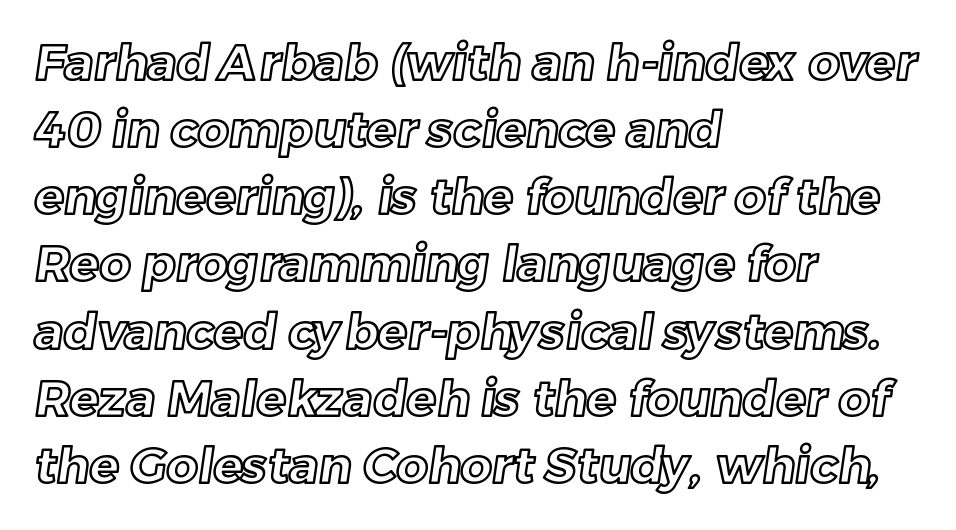
The image shows 49 px text type; set left-aligned, normal line spacing (1.37x), normal letter spacing, not underlined; a medium x-height.
